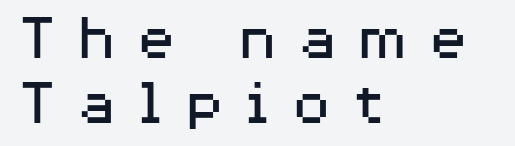
{"serif": "no", "italic": "no", "bold": "no", "weight": "regular", "width": "wide", "stroke_contrast": "medium", "x_height": "medium", "monospaced": "no", "underline": "no", "align": "left", "line_spacing": "tight", "line_spacing_ratio": 0.97, "letter_spacing": "wide", "letter_spacing_em": 0.28, "glyph_px": 67}
